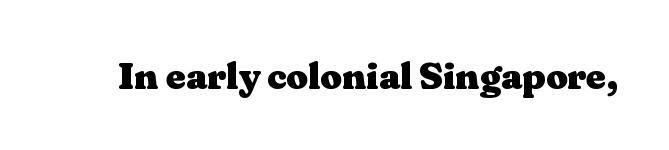
The image shows 38 px heavy, wide serif type, upright; set normal letter spacing, not underlined; medium stroke contrast and a medium x-height.
